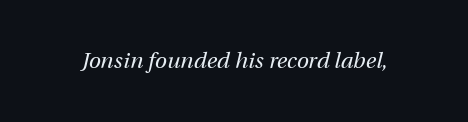
The image shows 22 px text type, italic (leaning right); set normal letter spacing, not underlined.
